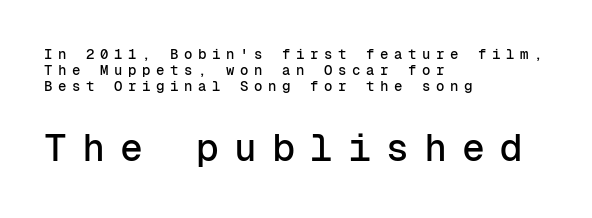
The type is letterspaced generously, with wide tracking. Serifs: no, the terminals of the letterforms are clean. Very little white space separates one row of letters from the next. The space directly below the letters is spotless.
